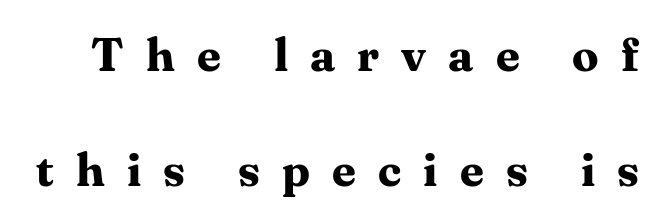
No word sits above an underline. Do the characters align in a grid? No, the font is proportional. The letterforms stand isolated, each surrounded by extra space. This sample trades compactness for vertical openness between lines.
